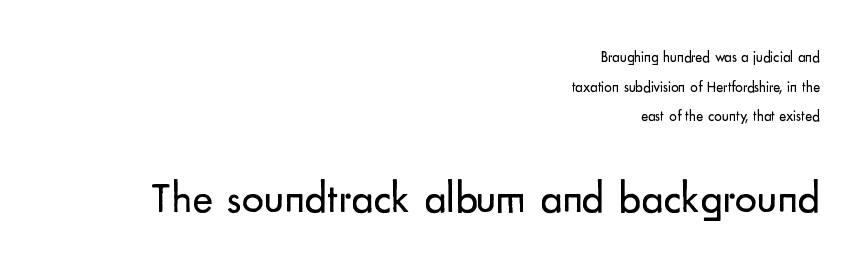
{"serif": "no", "italic": "no", "bold": "no", "weight": "regular", "width": "normal", "stroke_contrast": "low", "x_height": "small", "monospaced": "no", "underline": "no", "align": "right", "line_spacing": "loose", "line_spacing_ratio": 1.98, "letter_spacing": "normal", "letter_spacing_em": 0.0, "larger_block": "second", "size_ratio": 2.93, "glyph_px": 44}
